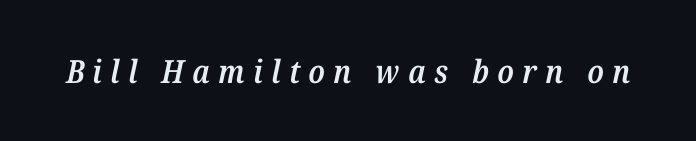
The image shows 32 px semibold serif type, italic (leaning right); set unusually wide letter spacing (+0.26 em), not underlined; medium stroke contrast and a medium x-height.
